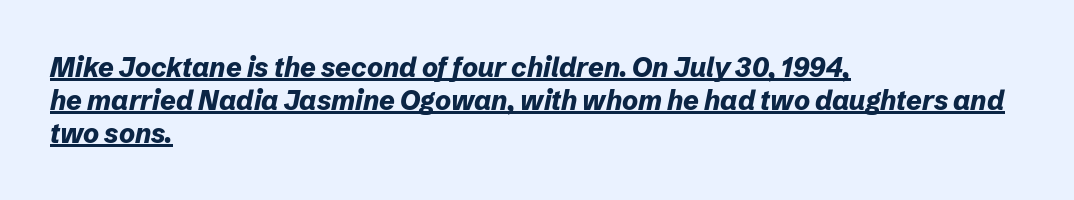
The image shows 27 px bold type, italic (leaning right); set left-aligned, line spacing 1.22x, normal letter spacing, underlined.
